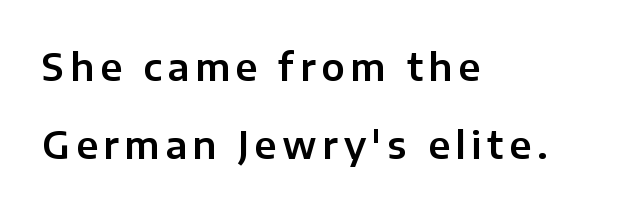
Q: Is the text italic (slanted)? A: No, it is upright.
Q: Is the typeface a serif or a sans-serif typeface? A: Sans-serif.
Q: Is the text underlined? A: No.
Q: How is the paragraph aligned? A: Left-aligned.
Q: Is the spacing between lines tight, normal or loose? A: Loose.
Q: Width (condensed, normal, or wide)? A: Normal.
Q: Stroke contrast? A: Low.
Q: x-height? A: Medium.
Q: Monospaced? A: No.
